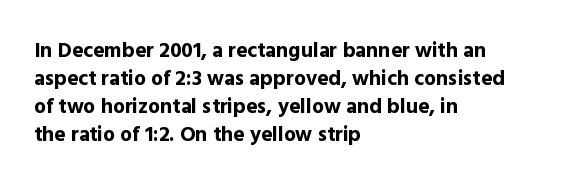
Style check: upright. Reading down the block, your eye returns to a fixed left position each line. This rendering leaves character spacing at its baseline value. Check under the words: just untouched page.
